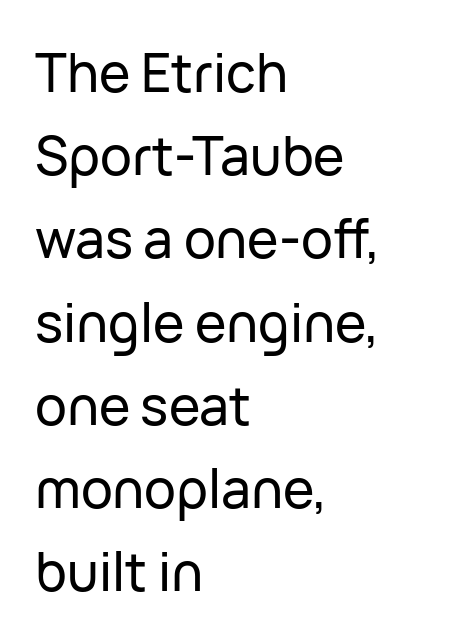
Glance below the letters and you will spot only blank space. The passage shown is typed in a proportional face where columns would drift. Characters remain perfectly vertical along every line. Is the letter spacing exaggerated? No — it looks like the ordinary default.
